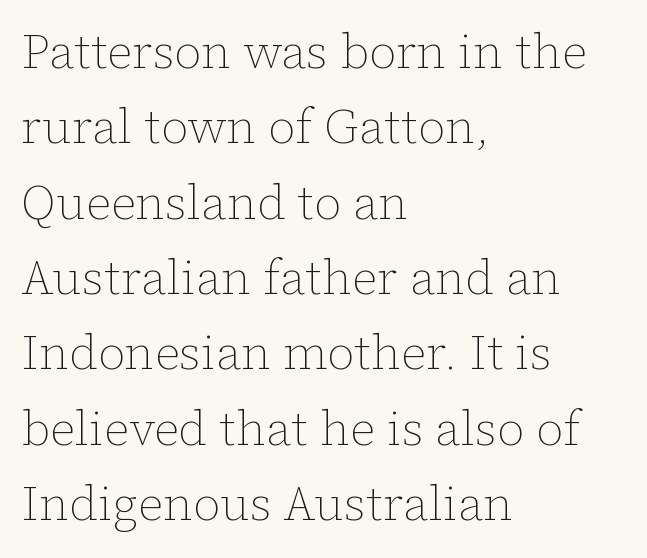
Q: Is the text bold? A: No.
Q: Is the text italic (slanted)? A: No, it is upright.
Q: Is the text underlined? A: No.
Q: How is the paragraph aligned? A: Left-aligned.
Q: Is the spacing between letters normal or unusually wide? A: Normal.
Q: Is the spacing between lines tight, normal or loose? A: Normal.
Q: Width (condensed, normal, or wide)? A: Normal.
Q: Stroke contrast? A: Low.
Q: x-height? A: Medium.
Q: Monospaced? A: No.
